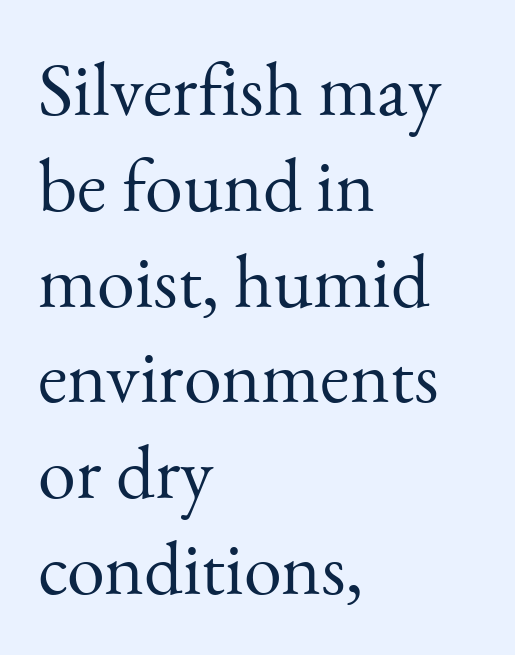
{"serif": "yes", "italic": "no", "bold": "no", "weight": "light", "width": "normal", "stroke_contrast": "medium", "x_height": "small", "monospaced": "no", "underline": "no", "align": "left", "line_spacing": "normal", "line_spacing_ratio": 1.26, "letter_spacing": "normal", "letter_spacing_em": 0.0, "glyph_px": 76}
